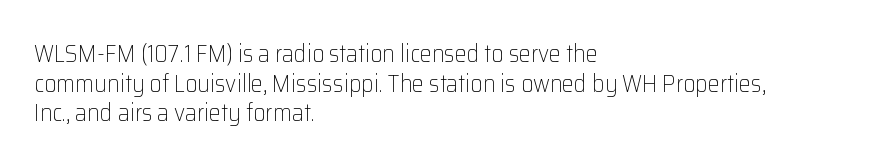
The image shows 24 px text type, upright; set left-aligned, line spacing 1.23x, normal letter spacing, not underlined.
